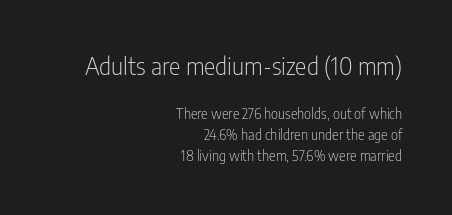
{"italic": "no", "bold": "no", "underline": "no", "align": "right", "line_spacing": "normal", "line_spacing_ratio": 1.47, "letter_spacing": "normal", "letter_spacing_em": 0.0, "larger_block": "first", "size_ratio": 1.71, "glyph_px": 24}
